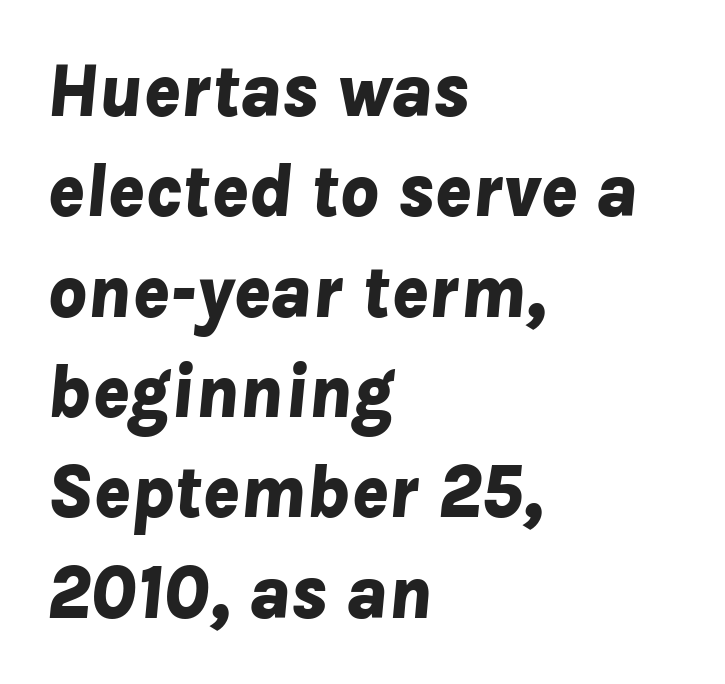
The image shows 76 px bold type, italic (leaning right); set left-aligned, normal line spacing (1.32x), normal letter spacing, not underlined; low stroke contrast and a medium x-height.
